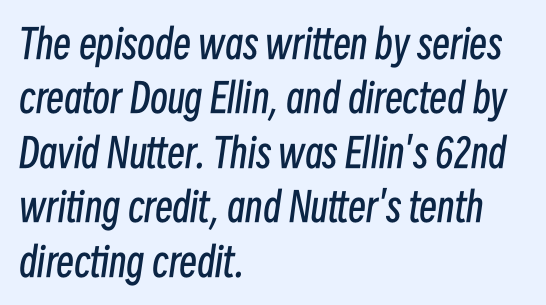
The image shows 40 px regular-weight, condensed type, italic (leaning right); set left-aligned, normal line spacing (1.36x), normal letter spacing, not underlined; low stroke contrast and a medium x-height.
